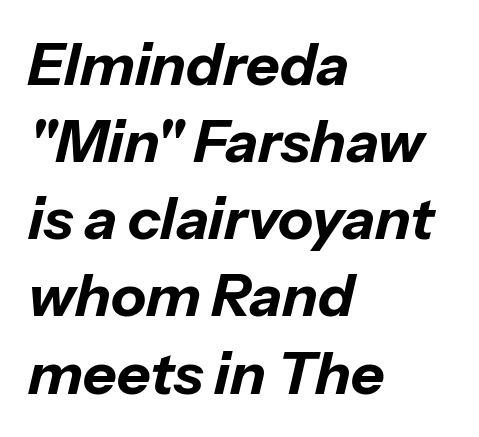
The passage shown stacks its lines at a standard gap. Spacing verdict: proportional, widths tailored to each character. Short note: letters normally spaced. The axis of the letterforms is tilted away from vertical.
